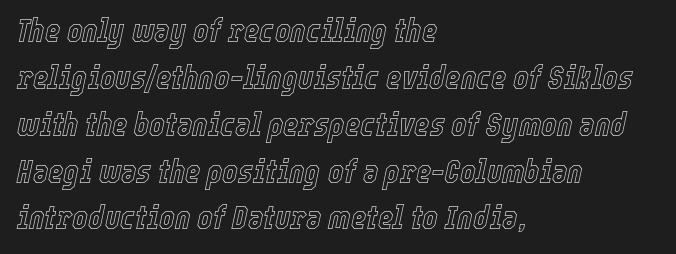
The foot of each line stays bare and open. What's the leading like? Ordinary, nothing unusual. In terms of posture, this sample is oblique. The rendering keeps characters at their native spacing. The text block is weighted toward the left margin, trailing off unevenly rightward.
